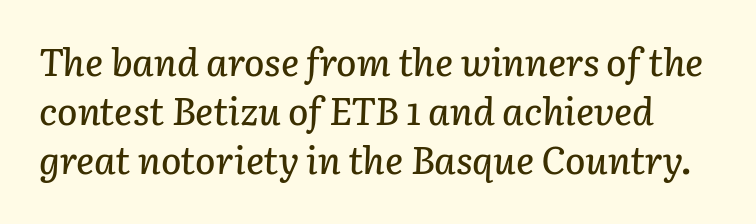
The image shows 38 px text type, italic (leaning right); set normal line spacing (1.29x), normal letter spacing, not underlined; low stroke contrast and a medium x-height.
